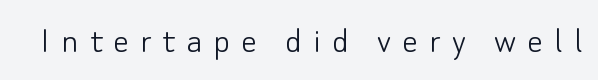
{"serif": "no", "italic": "no", "bold": "no", "weight": "light", "width": "normal", "stroke_contrast": "low", "x_height": "small", "monospaced": "no", "underline": "no", "letter_spacing": "wide", "letter_spacing_em": 0.29, "glyph_px": 39}
